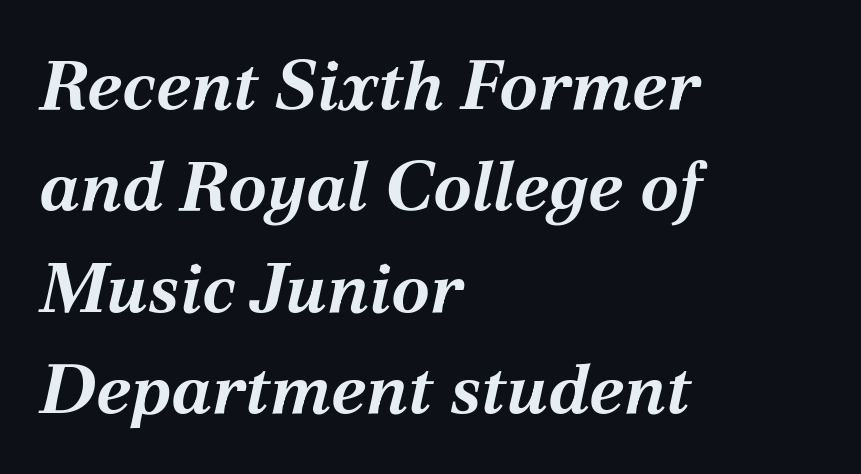
Default kerning and tracking; the words read as compact shapes. Just letters on the line, the space beneath them empty. Typographic density is high because the face is bold. The setting favours the left margin, as ordinary paragraphs usually do. Every character sits at an angle, as italics do.
